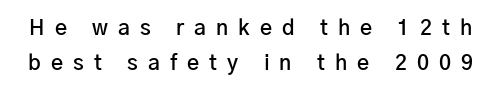
The horizontal fit of the characters is loose and conspicuously gappy. In terms of leading, this rendering sits right in the middle. A fair bit of extra ink — the face is semibold, not bold. Designer's note — italics off, roman on.
